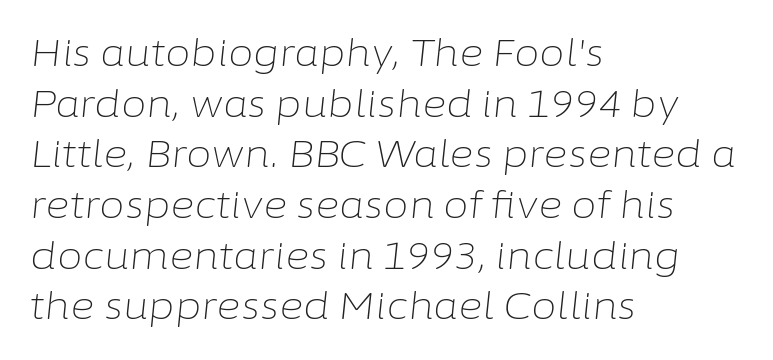
This sample uses an oblique cut, with every glyph tilted off the vertical. These lines are rendered in a variable-pitch font. Ink coverage per letter is moderate at most. Compared with typical paragraphs, the rows here are spaced about the same.
